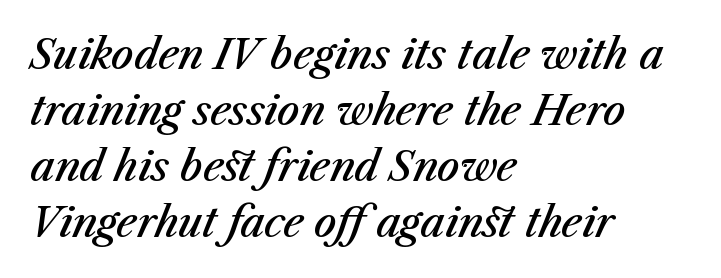
Successive baselines arrive at the customary interval. A typesetter would call this proportional, since set widths differ per character. A bit beefed up — I'd call it semibold rather than bold. You could call the tracking neutral — neither tight nor loose.
